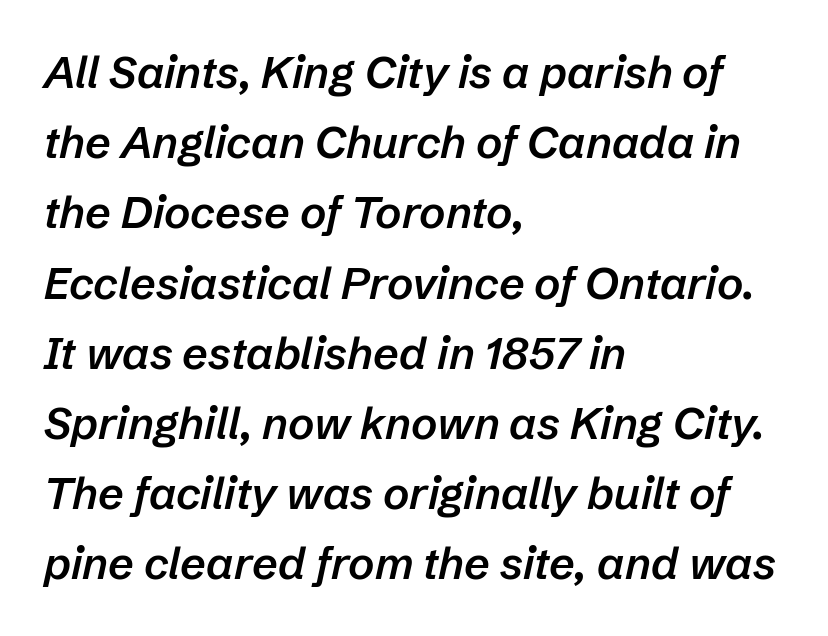
{"italic": "yes", "lean": "right", "slant_degrees": 12, "bold": "semi", "weight": "semibold", "width": "normal", "stroke_contrast": "low", "x_height": "medium", "monospaced": "no", "underline": "no", "align": "left", "line_spacing": "normal", "line_spacing_ratio": 1.56, "letter_spacing": "normal", "letter_spacing_em": 0.0, "glyph_px": 45}
